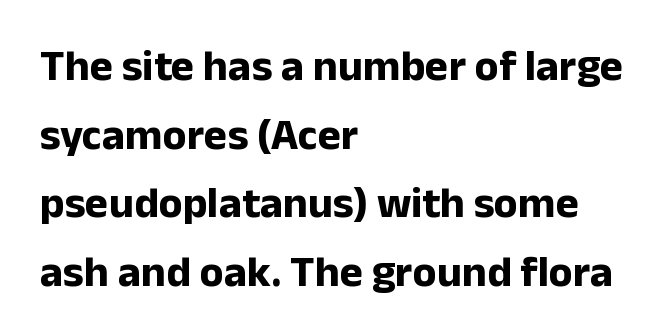
The image shows 44 px bold sans-serif type, upright; set left-aligned, normal line spacing (1.56x), normal letter spacing, not underlined; low stroke contrast and a medium x-height.
